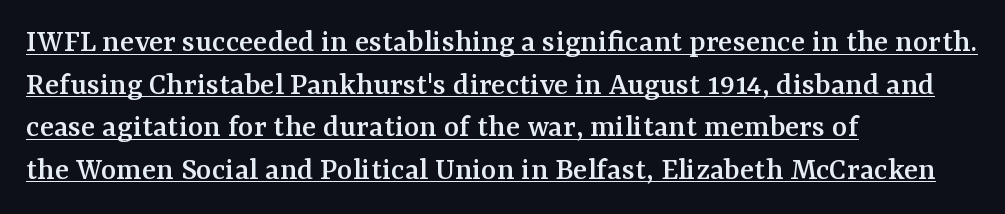
The paragraph shown leans on its left margin. This rendering leaves character spacing at its baseline value. The lettering stays uniformly vertical, giving the passage a roman look. Quick note: underline on. Small tapered or slab feet sit at the stroke ends, so this counts as serif.
